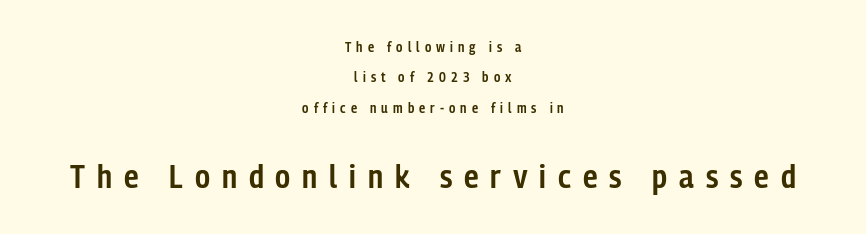
Q: Is the text bold? A: Semi-bold.
Q: Is the text italic (slanted)? A: No, it is upright.
Q: Is the typeface a serif or a sans-serif typeface? A: Sans-serif.
Q: Is the text underlined? A: No.
Q: How is the paragraph aligned? A: Centered.
Q: Is the spacing between letters normal or unusually wide? A: Unusually wide.
Q: Is the spacing between lines tight, normal or loose? A: Loose.
Q: Which block of text is set in a larger size, the first (top) or the second (bottom)? A: The second (bottom) one.
Q: Width (condensed, normal, or wide)? A: Condensed.
Q: Stroke contrast? A: Low.
Q: x-height? A: Medium.
Q: Monospaced? A: No.
